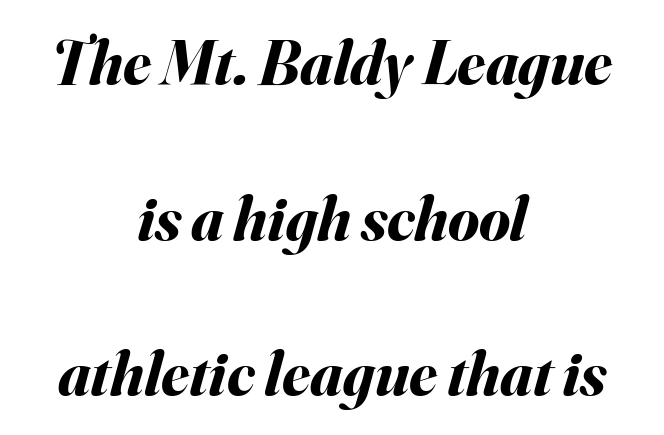
Q: Is the text bold? A: Yes.
Q: Is the text italic (slanted)? A: Yes, it leans right by about 16 degrees.
Q: Is the text underlined? A: No.
Q: How is the paragraph aligned? A: Centered.
Q: Is the spacing between letters normal or unusually wide? A: Normal.
Q: Is the spacing between lines tight, normal or loose? A: Loose.
Q: Width (condensed, normal, or wide)? A: Normal.
Q: Stroke contrast? A: Medium.
Q: x-height? A: Small.
Q: Monospaced? A: No.
